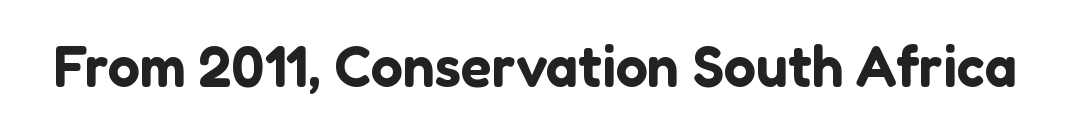
The image shows 57 px sans-serif type, upright; set normal letter spacing, not underlined; low stroke contrast and a medium x-height.
